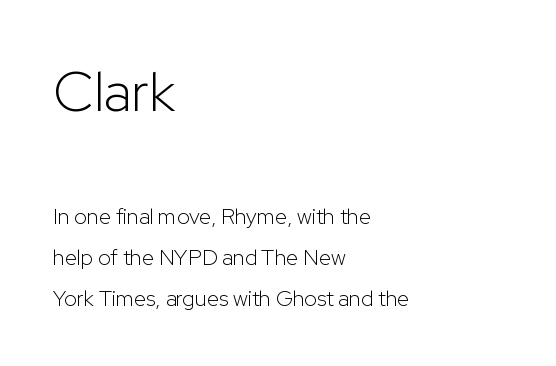
The image shows 56 px light sans-serif type, upright; set left-aligned, line spacing 1.85x, normal letter spacing, not underlined; the first (top) block is 2.55x larger; low stroke contrast and a medium x-height.
